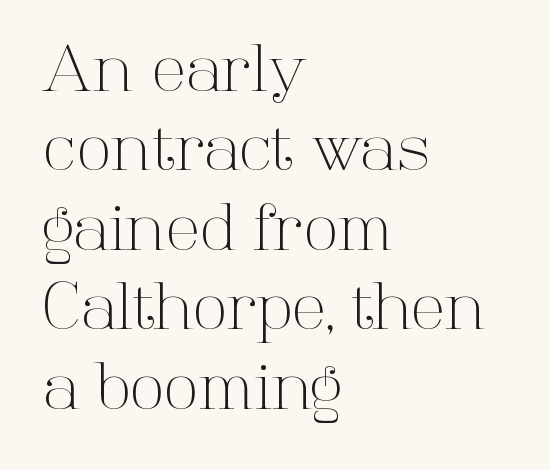
The image shows 63 px light serif type, upright; set left-aligned, normal line spacing (1.26x), normal letter spacing, not underlined; high stroke contrast and a medium x-height.
